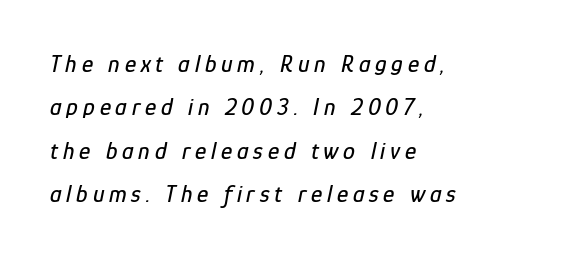
{"italic": "yes", "lean": "right", "slant_degrees": 12, "underline": "no", "align": "left", "line_spacing_ratio": 1.81, "letter_spacing": "wide", "letter_spacing_em": 0.2, "glyph_px": 24}
